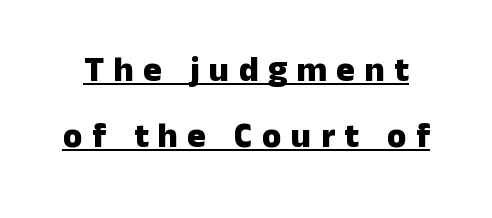
Q: Is the text bold? A: Yes.
Q: Is the text italic (slanted)? A: No, it is upright.
Q: Is the typeface a serif or a sans-serif typeface? A: Sans-serif.
Q: Is the text underlined? A: Yes.
Q: Is the spacing between letters normal or unusually wide? A: Unusually wide.
Q: Width (condensed, normal, or wide)? A: Normal.
Q: Stroke contrast? A: Low.
Q: x-height? A: Medium.
Q: Monospaced? A: No.
